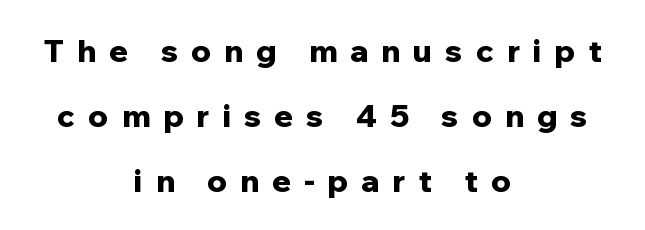
{"serif": "no", "italic": "no", "bold": "yes", "weight": "bold", "width": "normal", "stroke_contrast": "low", "x_height": "medium", "monospaced": "no", "underline": "no", "align": "center", "line_spacing": "loose", "line_spacing_ratio": 2.09, "letter_spacing": "wide", "letter_spacing_em": 0.42, "glyph_px": 31}
